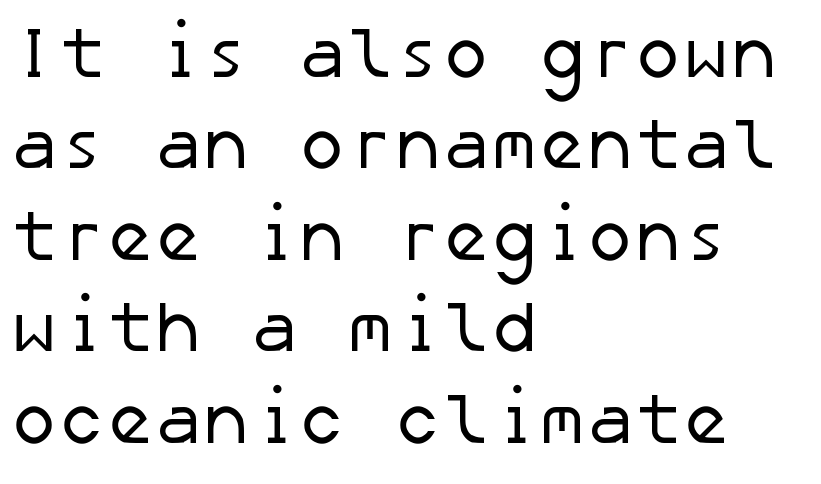
{"serif": "no", "bold": "no", "weight": "regular", "width": "normal", "stroke_contrast": "low", "x_height": "medium", "underline": "no", "align": "left", "line_spacing": "normal", "line_spacing_ratio": 1.27, "letter_spacing": "normal", "letter_spacing_em": 0.0, "glyph_px": 72}
